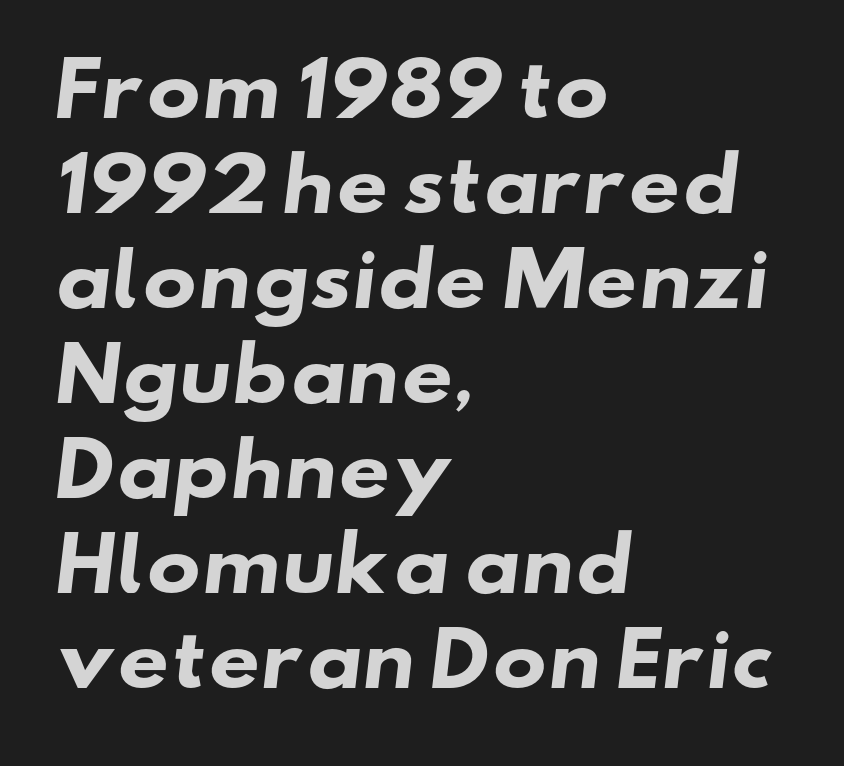
Q: Is the text bold? A: Yes.
Q: Is the typeface a serif or a sans-serif typeface? A: Sans-serif.
Q: Is the text underlined? A: No.
Q: How is the paragraph aligned? A: Left-aligned.
Q: Is the spacing between letters normal or unusually wide? A: Normal.
Q: Is the spacing between lines tight, normal or loose? A: Normal.
Q: Width (condensed, normal, or wide)? A: Wide.
Q: Stroke contrast? A: Low.
Q: x-height? A: Small.
Q: Monospaced? A: No.
